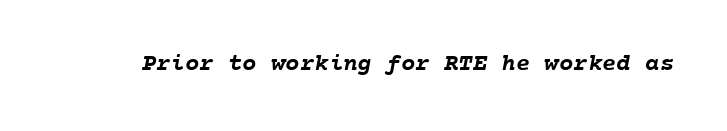
Standard letterfit; no display-style spreading of the glyphs. What weight is shown? A full bold with thick strokes. Has an underline been added? It has not.
